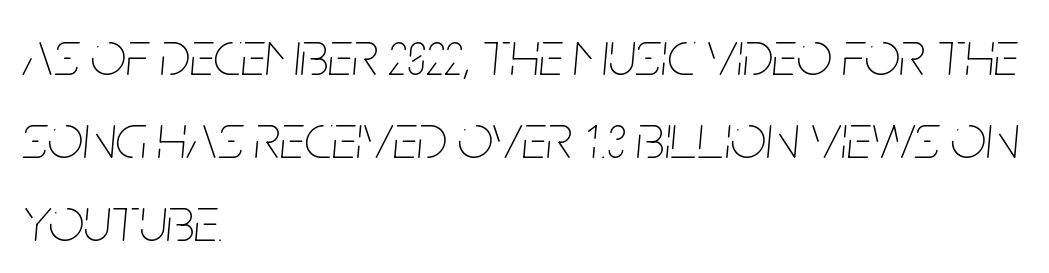
Q: Is the text bold? A: No.
Q: Is the text italic (slanted)? A: Yes, it leans right by about 5 degrees.
Q: Is the text underlined? A: No.
Q: How is the paragraph aligned? A: Left-aligned.
Q: Is the spacing between letters normal or unusually wide? A: Normal.
Q: Is the spacing between lines tight, normal or loose? A: Normal.
Q: Width (condensed, normal, or wide)? A: Condensed.
Q: Stroke contrast? A: Low.
Q: x-height? A: Large.
Q: Monospaced? A: No.
